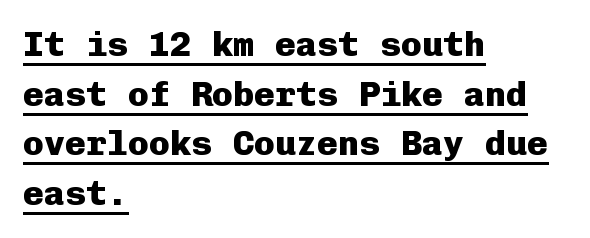
Do the characters align in a grid? Yes, the font is monospaced. A typographer would call this underscored text. In terms of leading, this rendering sits right in the middle. The ragged edge is on the right, which tells us the setting is flush left. The typesetting leans heavy: a genuine bold.
